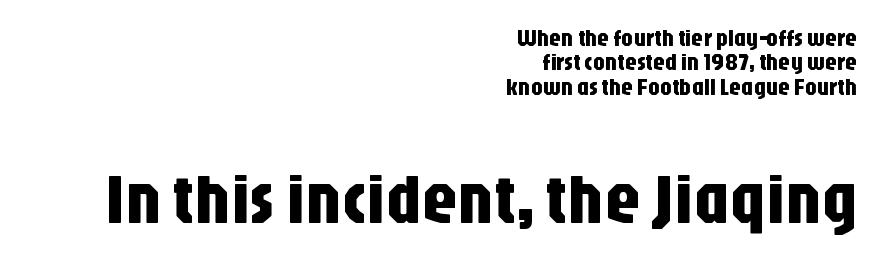
The image shows 71 px condensed sans-serif type, upright; set right-aligned, tight line spacing (1.02x), normal letter spacing, not underlined; the second (bottom) block is 2.96x larger; low stroke contrast and a large x-height.
